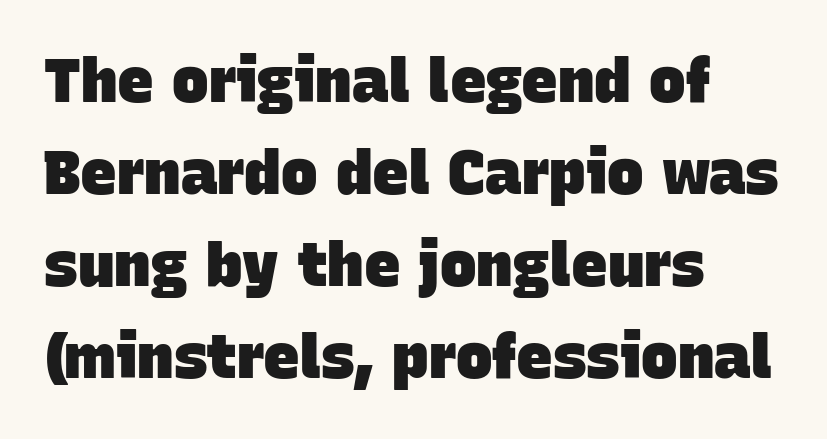
This rendering features lettering with no underline. Each letter's strokes conclude bluntly, with no projecting serifs. Think of a printed novel: that variable character pitch is what you see here. The typesetting leans heavy: a genuine bold.
